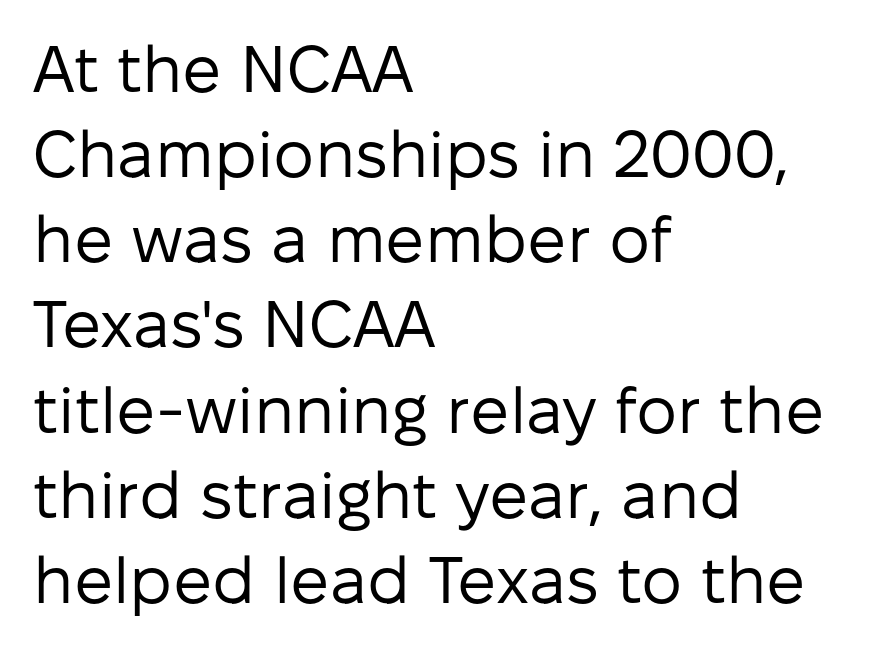
Q: Is the text bold? A: No.
Q: Is the text italic (slanted)? A: No, it is upright.
Q: Is the typeface a serif or a sans-serif typeface? A: Sans-serif.
Q: Is the text underlined? A: No.
Q: How is the paragraph aligned? A: Left-aligned.
Q: Is the spacing between letters normal or unusually wide? A: Normal.
Q: Is the spacing between lines tight, normal or loose? A: Normal.
Q: Width (condensed, normal, or wide)? A: Normal.
Q: Stroke contrast? A: Low.
Q: x-height? A: Medium.
Q: Monospaced? A: No.
